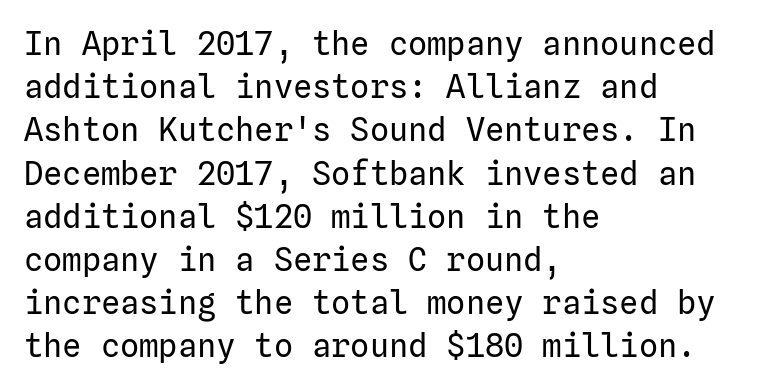
The image shows 32 px regular-weight sans-serif type, upright; set left-aligned, normal line spacing (1.35x), normal letter spacing, not underlined; low stroke contrast and a medium x-height.
